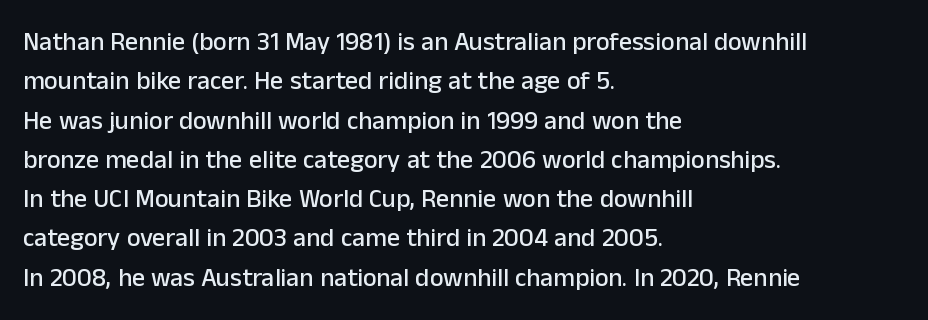
This rendering features lettering with no underline. Every row of glyphs begins at an identical x-position on the left. The leading is moderate, giving the passage an even texture. When letters stand straight like this, we call the style roman or upright.
